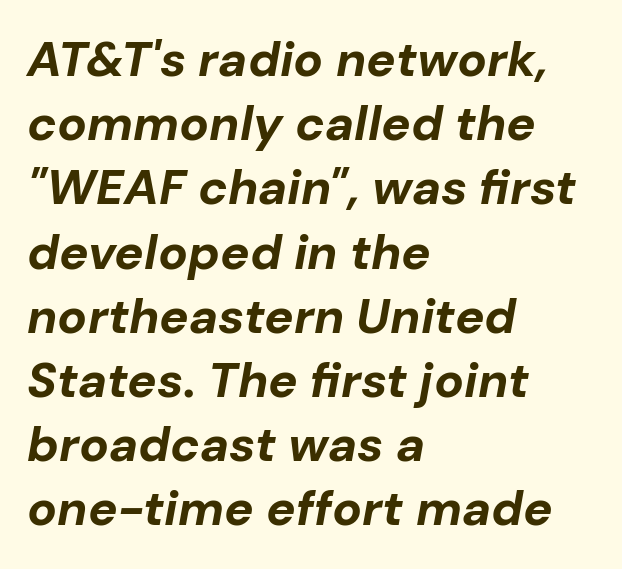
{"italic": "yes", "lean": "right", "slant_degrees": 10, "bold": "yes", "weight": "bold", "width": "normal", "stroke_contrast": "low", "x_height": "medium", "monospaced": "no", "underline": "no", "align": "left", "line_spacing": "normal", "line_spacing_ratio": 1.31, "letter_spacing": "normal", "letter_spacing_em": 0.0, "glyph_px": 49}
